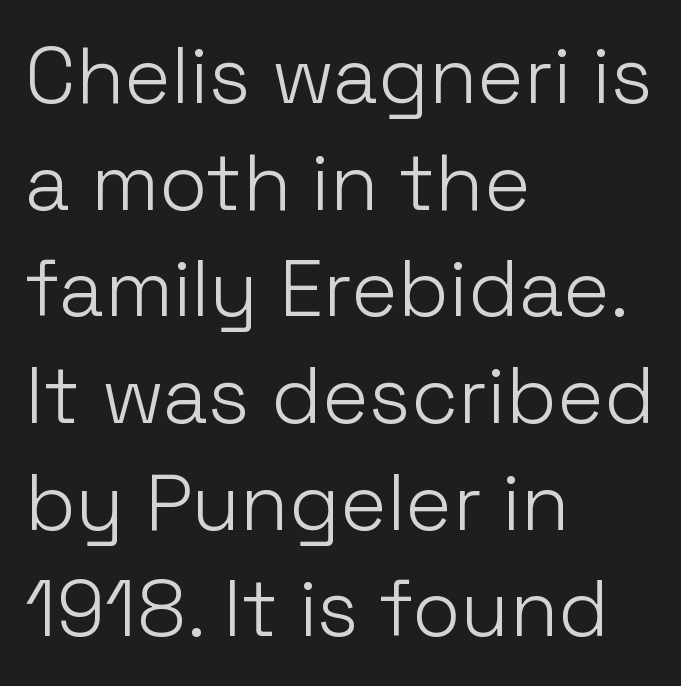
The image shows 79 px light sans-serif type, upright; set left-aligned, normal line spacing (1.35x), normal letter spacing, not underlined; low stroke contrast and a medium x-height.
